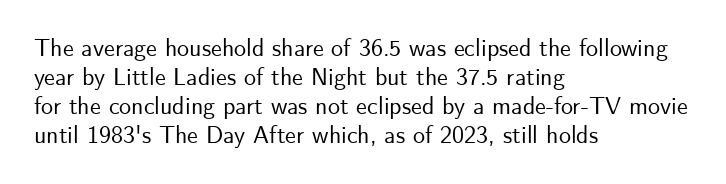
The image shows 24 px text type, upright; set left-aligned, line spacing 1.21x, normal letter spacing, not underlined.
